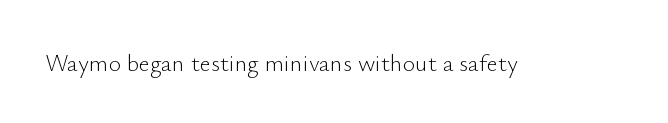
Only glyphs here, with clear space below each row. Notice how the stems are strictly vertical — no italics here. Between one letter and the next there's only the usual sliver of space. Is this a heavy cut? Hardly; it is regular or lighter.
